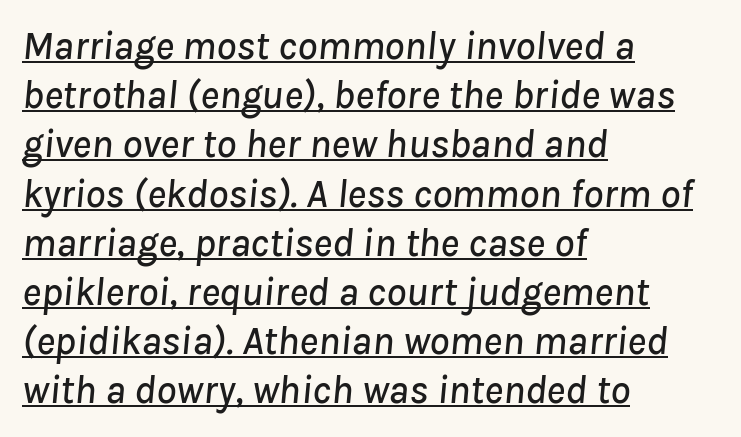
The image shows 40 px text type, italic (leaning right); set left-aligned, line spacing 1.23x, normal letter spacing, underlined; low stroke contrast and a medium x-height.
